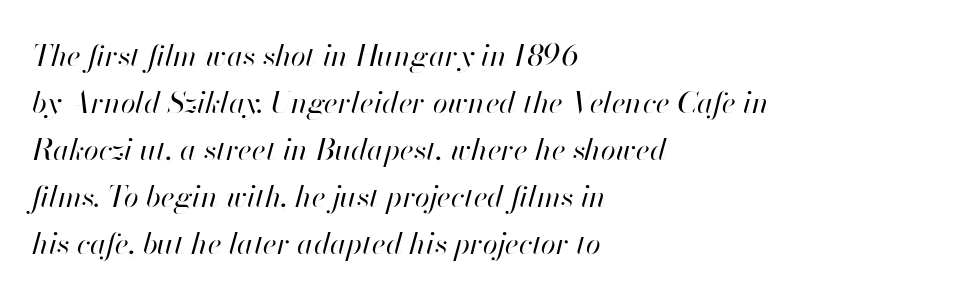
The image shows 30 px regular-weight type, italic (leaning right); set left-aligned, normal line spacing (1.57x), normal letter spacing, not underlined; high stroke contrast and a small x-height.
